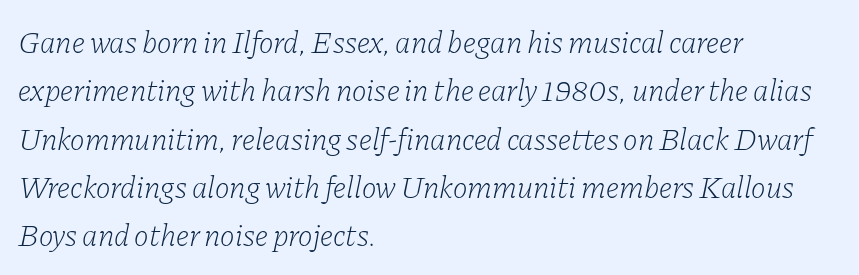
{"serif": "yes", "italic": "yes", "lean": "right", "slant_degrees": 11, "bold": "no", "weight": "light", "width": "normal", "stroke_contrast": "low", "x_height": "medium", "monospaced": "no", "underline": "no", "align": "left", "line_spacing": "normal", "line_spacing_ratio": 1.56, "letter_spacing": "normal", "letter_spacing_em": 0.0, "glyph_px": 31}
